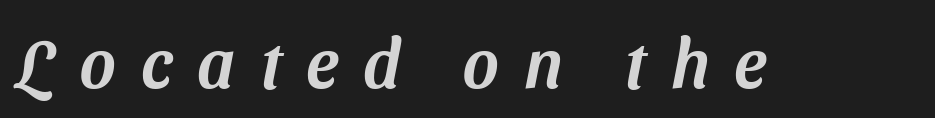
{"serif": "no", "width": "normal", "stroke_contrast": "medium", "x_height": "medium", "monospaced": "no", "underline": "no", "letter_spacing": "wide", "letter_spacing_em": 0.36, "glyph_px": 69}
